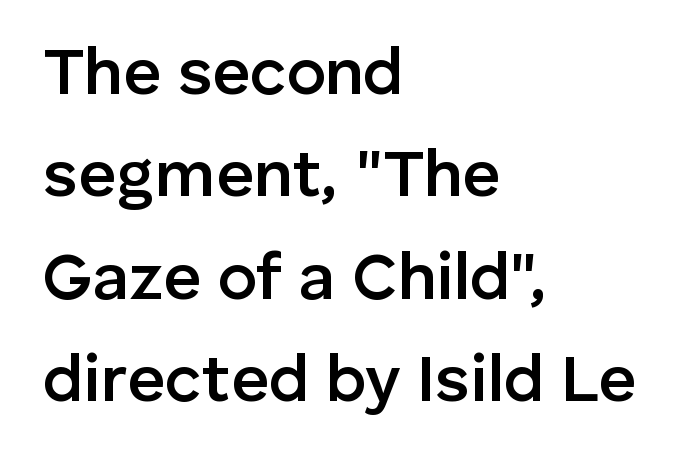
Q: Is the text bold? A: Semi-bold.
Q: Is the text italic (slanted)? A: No, it is upright.
Q: Is the typeface a serif or a sans-serif typeface? A: Sans-serif.
Q: Is the text underlined? A: No.
Q: How is the paragraph aligned? A: Left-aligned.
Q: Is the spacing between letters normal or unusually wide? A: Normal.
Q: Is the spacing between lines tight, normal or loose? A: Normal.
Q: Width (condensed, normal, or wide)? A: Normal.
Q: Stroke contrast? A: Low.
Q: x-height? A: Medium.
Q: Monospaced? A: No.
